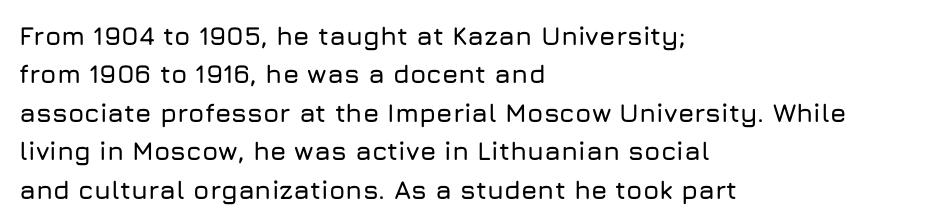
The image shows 26 px text type, upright; set left-aligned, normal line spacing (1.48x), normal letter spacing, not underlined.
